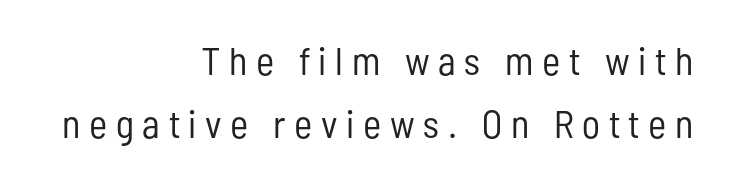
{"serif": "no", "italic": "no", "bold": "no", "weight": "regular", "width": "condensed", "stroke_contrast": "low", "x_height": "medium", "monospaced": "no", "underline": "no", "align": "right", "line_spacing": "normal", "line_spacing_ratio": 1.62, "letter_spacing": "wide", "letter_spacing_em": 0.22, "glyph_px": 39}
